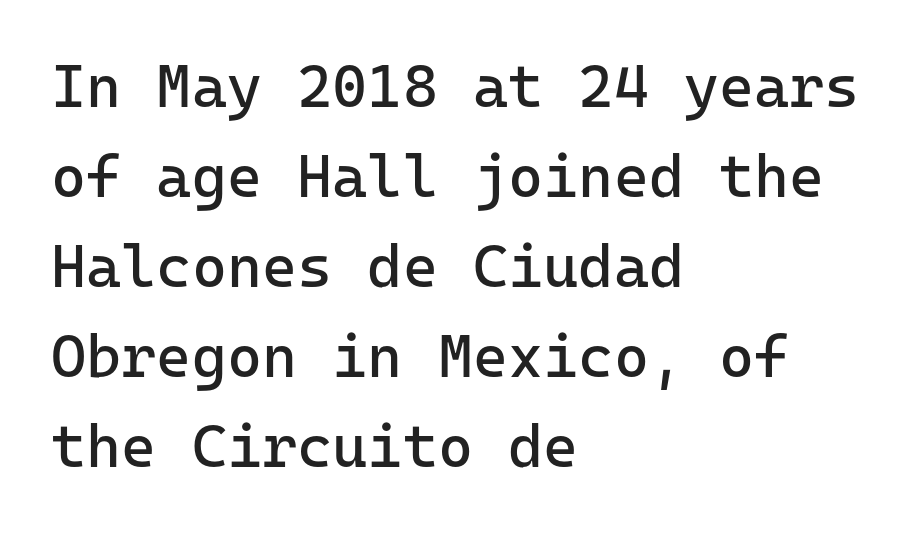
Leading matches the norm, producing a regular column. Is this a sans? Yes — the strokes have no serifs. Compared with typical body copy, the letter spacing here is the same. The paragraph has a hard left edge and a soft right edge.
